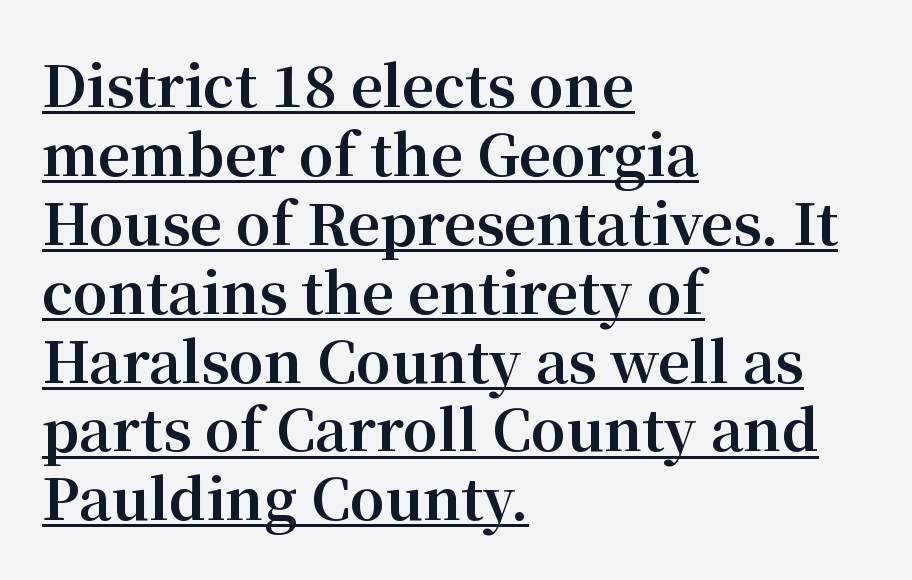
Q: Is the text bold? A: Yes.
Q: Is the text italic (slanted)? A: No, it is upright.
Q: Is the typeface a serif or a sans-serif typeface? A: Serif.
Q: Is the text underlined? A: Yes.
Q: How is the paragraph aligned? A: Left-aligned.
Q: Is the spacing between letters normal or unusually wide? A: Normal.
Q: Width (condensed, normal, or wide)? A: Normal.
Q: Stroke contrast? A: Medium.
Q: x-height? A: Medium.
Q: Monospaced? A: No.
